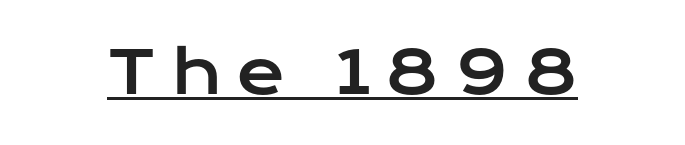
{"serif": "no", "italic": "no", "width": "wide", "stroke_contrast": "low", "x_height": "medium", "monospaced": "no", "underline": "yes", "letter_spacing": "wide", "letter_spacing_em": 0.26, "glyph_px": 59}
